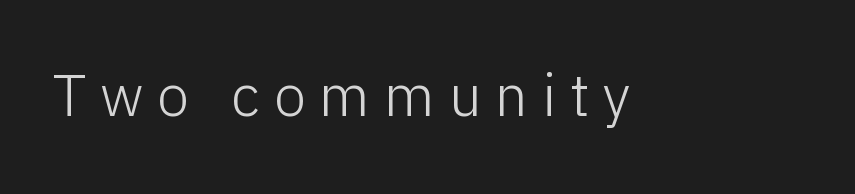
{"serif": "no", "italic": "no", "bold": "no", "weight": "light", "width": "normal", "stroke_contrast": "low", "x_height": "medium", "monospaced": "no", "underline": "no", "letter_spacing": "wide", "letter_spacing_em": 0.24, "glyph_px": 58}
